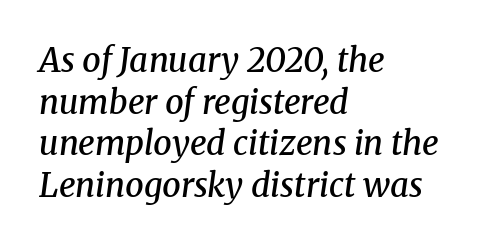
Q: Is the text bold? A: Semi-bold.
Q: Is the text italic (slanted)? A: Yes, it leans right by about 8 degrees.
Q: Is the typeface a serif or a sans-serif typeface? A: Serif.
Q: Is the text underlined? A: No.
Q: How is the paragraph aligned? A: Left-aligned.
Q: Is the spacing between letters normal or unusually wide? A: Normal.
Q: Is the spacing between lines tight, normal or loose? A: Normal.
Q: Width (condensed, normal, or wide)? A: Normal.
Q: Stroke contrast? A: Medium.
Q: x-height? A: Medium.
Q: Monospaced? A: No.
